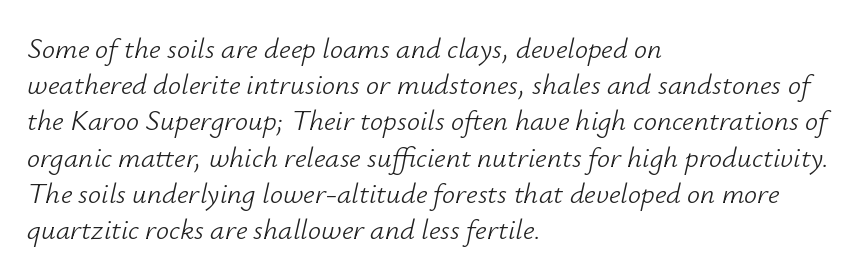
The image shows 29 px light type, italic (leaning right); set left-aligned, normal line spacing (1.25x), normal letter spacing, not underlined; low stroke contrast and a small x-height.
